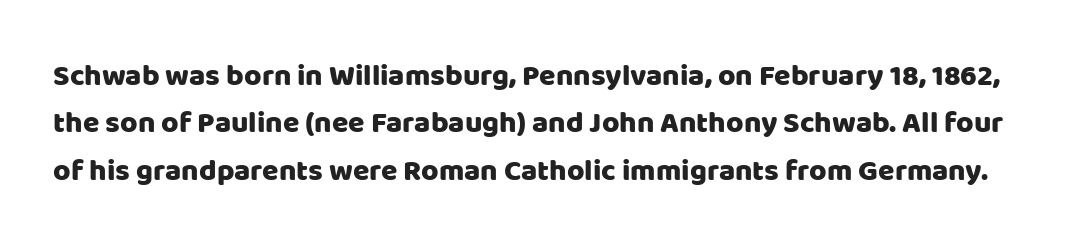
The passage shown is not underscored anywhere. The designer went with a sans here, leaving each stem footless. Quick note: not italic, upright. Interline gaps are of average width in this sample.
